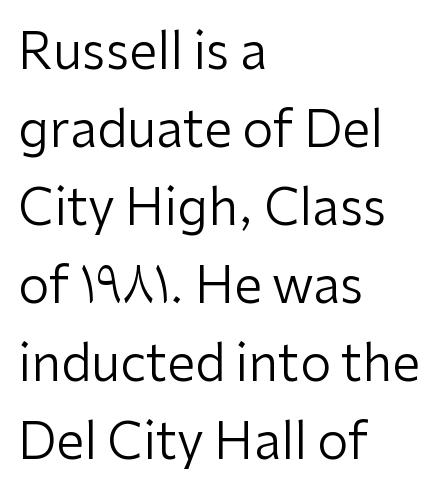
{"serif": "no", "italic": "no", "bold": "no", "weight": "regular", "width": "normal", "stroke_contrast": "low", "x_height": "medium", "monospaced": "no", "underline": "no", "align": "left", "line_spacing": "normal", "line_spacing_ratio": 1.56, "letter_spacing": "normal", "letter_spacing_em": 0.0, "glyph_px": 50}
